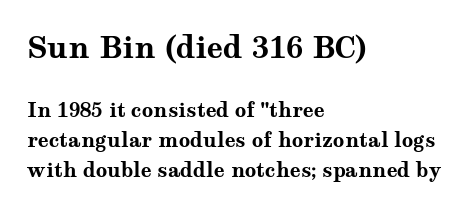
Each letter keeps its own natural width here, so spacing adapts to shape. The vertical gap from one line to the next is medium. Font category for this specimen: serif. No word sits above an underline. The rag falls on the right side of this text block. Strong, thick strokes mark this as bold type.
